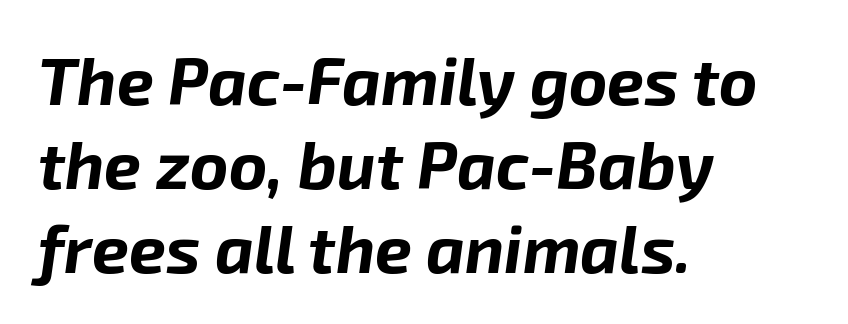
The image shows 66 px bold type, italic (leaning right); set left-aligned, normal line spacing (1.27x), normal letter spacing, not underlined; low stroke contrast and a medium x-height.
